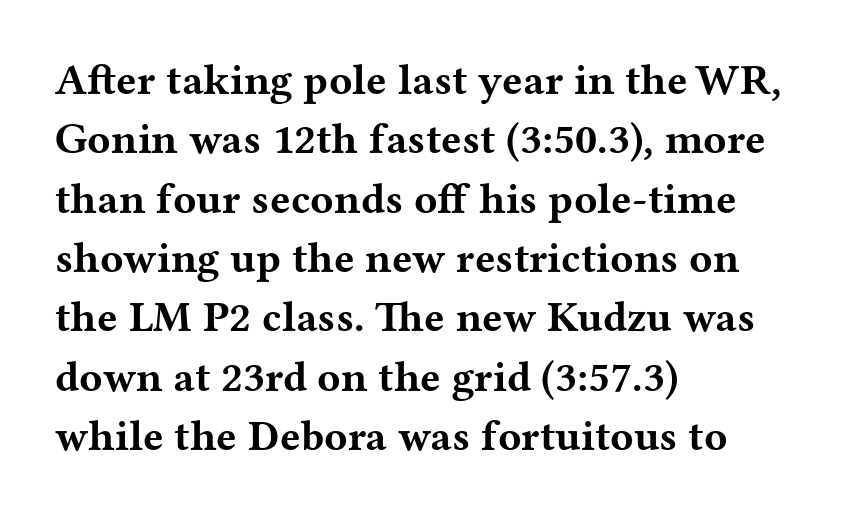
Q: Is the text bold? A: Yes.
Q: Is the text italic (slanted)? A: No, it is upright.
Q: Is the typeface a serif or a sans-serif typeface? A: Serif.
Q: Is the text underlined? A: No.
Q: How is the paragraph aligned? A: Left-aligned.
Q: Is the spacing between letters normal or unusually wide? A: Normal.
Q: Is the spacing between lines tight, normal or loose? A: Normal.
Q: Width (condensed, normal, or wide)? A: Wide.
Q: Stroke contrast? A: Medium.
Q: x-height? A: Medium.
Q: Monospaced? A: No.
